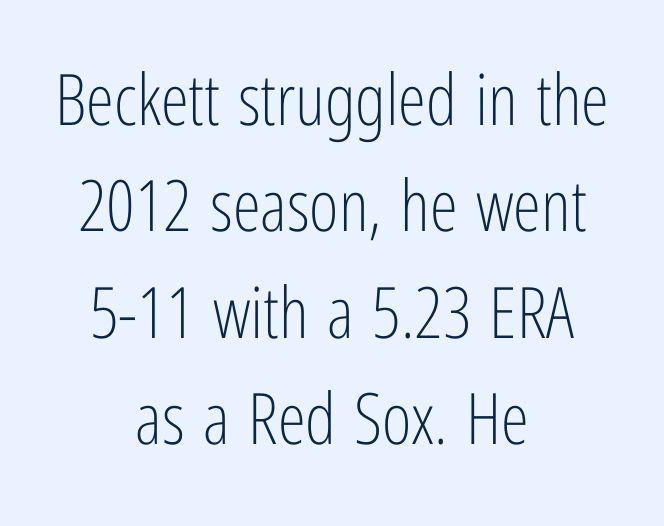
{"serif": "no", "italic": "no", "bold": "no", "weight": "light", "width": "condensed", "stroke_contrast": "low", "x_height": "medium", "monospaced": "no", "underline": "no", "align": "center", "line_spacing": "normal", "line_spacing_ratio": 1.5, "letter_spacing": "normal", "letter_spacing_em": 0.0, "glyph_px": 71}
